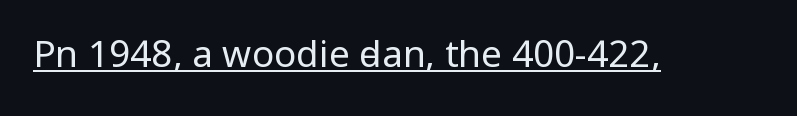
Q: Is the text bold? A: No.
Q: Is the text italic (slanted)? A: No, it is upright.
Q: Is the typeface a serif or a sans-serif typeface? A: Sans-serif.
Q: Is the text underlined? A: Yes.
Q: Is the spacing between letters normal or unusually wide? A: Normal.
Q: Width (condensed, normal, or wide)? A: Condensed.
Q: Stroke contrast? A: Low.
Q: x-height? A: Large.
Q: Monospaced? A: No.
